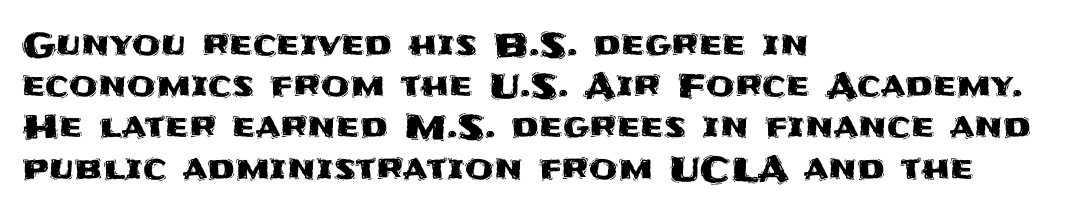
{"serif": "no", "italic": "no", "width": "normal", "stroke_contrast": "medium", "x_height": "large", "monospaced": "no", "underline": "no", "align": "left", "line_spacing": "normal", "line_spacing_ratio": 1.25, "letter_spacing": "normal", "letter_spacing_em": 0.0, "glyph_px": 33}
